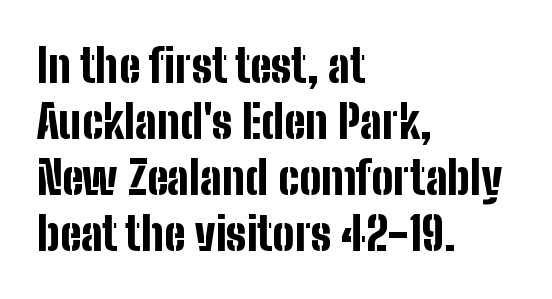
Q: Is the text bold? A: Yes.
Q: Is the text italic (slanted)? A: No, it is upright.
Q: Is the typeface a serif or a sans-serif typeface? A: Sans-serif.
Q: Is the text underlined? A: No.
Q: How is the paragraph aligned? A: Left-aligned.
Q: Is the spacing between letters normal or unusually wide? A: Normal.
Q: Width (condensed, normal, or wide)? A: Condensed.
Q: Stroke contrast? A: Low.
Q: x-height? A: Medium.
Q: Monospaced? A: No.
